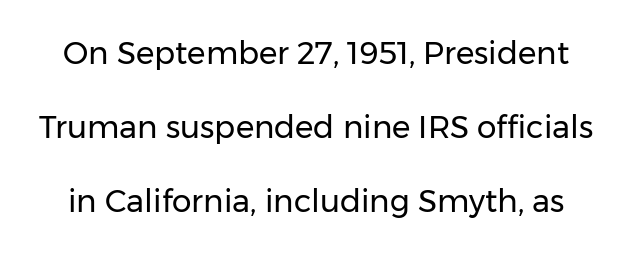
The image shows 31 px regular-weight sans-serif type, upright; set loose line spacing (2.38x), normal letter spacing, not underlined; low stroke contrast and a medium x-height.
